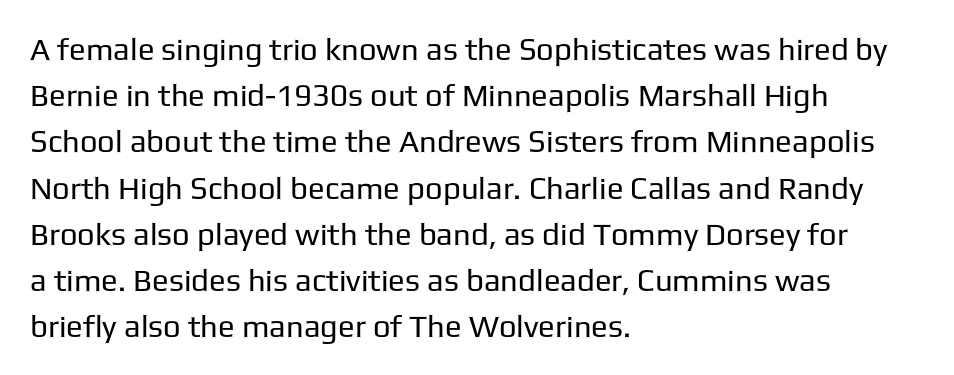
The image shows 31 px regular-weight sans-serif type, upright; set left-aligned, normal line spacing (1.49x), normal letter spacing, not underlined; low stroke contrast and a medium x-height.
